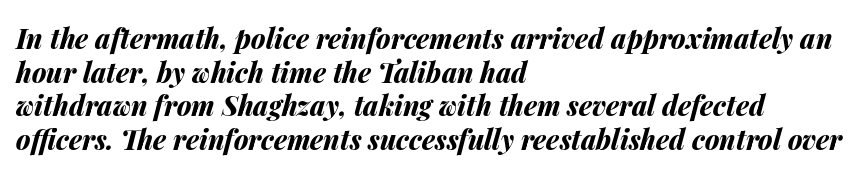
{"italic": "yes", "lean": "right", "slant_degrees": 14, "bold": "yes", "underline": "no", "align": "left", "line_spacing": "normal", "line_spacing_ratio": 1.25, "letter_spacing": "normal", "letter_spacing_em": 0.0, "glyph_px": 27}
